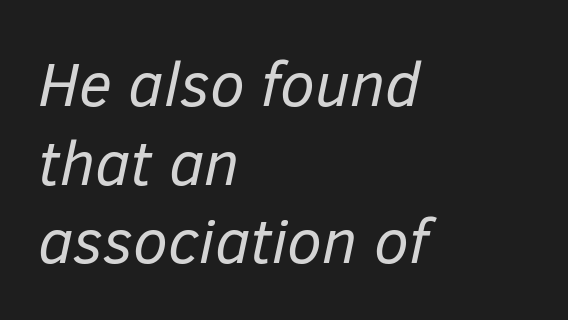
Check under the words: just untouched page. Standard letterfit; no display-style spreading of the glyphs. The space between consecutive lines is moderate. This sample is left-justified, so line endings fall wherever the words run out. The letterforms sit at book weight or below. Characters are canted at an angle relative to the baseline's perpendicular.
